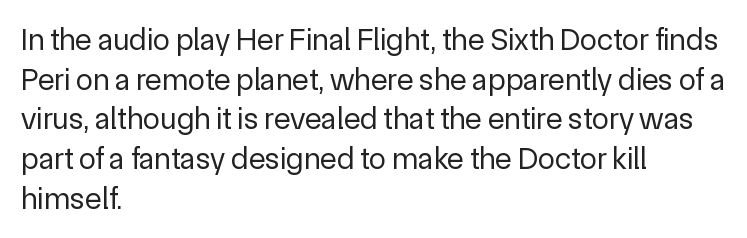
{"serif": "no", "italic": "no", "bold": "no", "weight": "regular", "width": "normal", "x_height": "medium", "monospaced": "no", "underline": "no", "align": "left", "line_spacing": "normal", "line_spacing_ratio": 1.28, "letter_spacing": "normal", "letter_spacing_em": 0.0, "glyph_px": 31}
